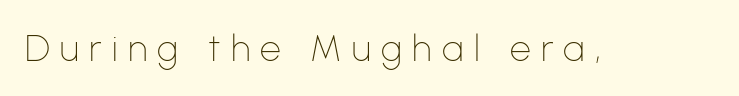
The image shows 37 px thin sans-serif type, upright; set unusually wide letter spacing (+0.28 em), not underlined; low stroke contrast and a medium x-height.
